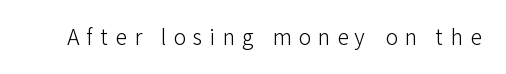
Q: Is the text bold? A: No.
Q: Is the text italic (slanted)? A: No, it is upright.
Q: Is the text underlined? A: No.
Q: Is the spacing between letters normal or unusually wide? A: Unusually wide.
